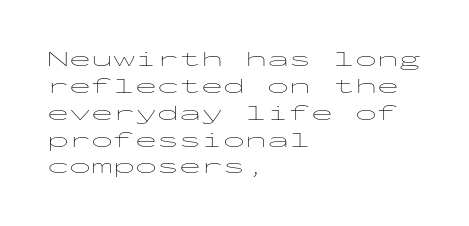
{"italic": "no", "bold": "no", "underline": "no", "align": "left", "line_spacing_ratio": 1.22, "letter_spacing": "normal", "letter_spacing_em": 0.0, "glyph_px": 22}
